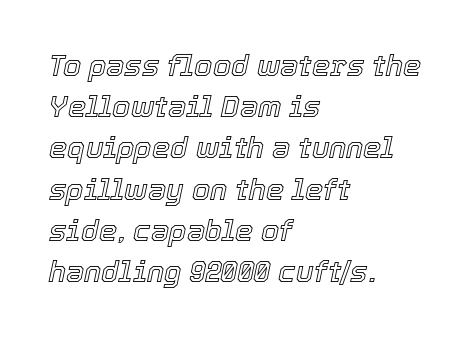
{"italic": "yes", "lean": "right", "slant_degrees": 12, "width": "normal", "x_height": "medium", "monospaced": "no", "underline": "no", "align": "left", "line_spacing": "normal", "line_spacing_ratio": 1.42, "letter_spacing": "normal", "letter_spacing_em": 0.0, "glyph_px": 29}
